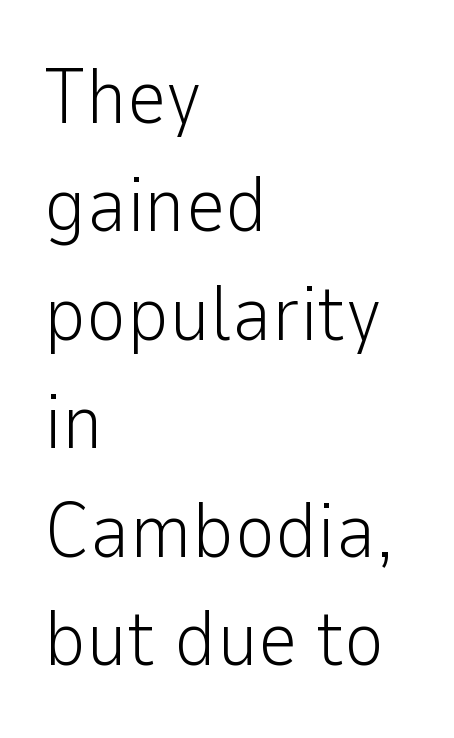
Q: Is the text bold? A: No.
Q: Is the text italic (slanted)? A: No, it is upright.
Q: Is the typeface a serif or a sans-serif typeface? A: Sans-serif.
Q: Is the text underlined? A: No.
Q: How is the paragraph aligned? A: Left-aligned.
Q: Is the spacing between letters normal or unusually wide? A: Normal.
Q: Is the spacing between lines tight, normal or loose? A: Normal.
Q: Width (condensed, normal, or wide)? A: Normal.
Q: Stroke contrast? A: Low.
Q: x-height? A: Medium.
Q: Monospaced? A: No.
